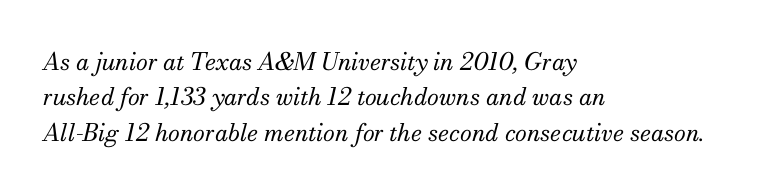
Q: Is the text bold? A: No.
Q: Is the text italic (slanted)? A: Yes, it leans right by about 13 degrees.
Q: Is the text underlined? A: No.
Q: How is the paragraph aligned? A: Left-aligned.
Q: Is the spacing between letters normal or unusually wide? A: Normal.
Q: Is the spacing between lines tight, normal or loose? A: Normal.
